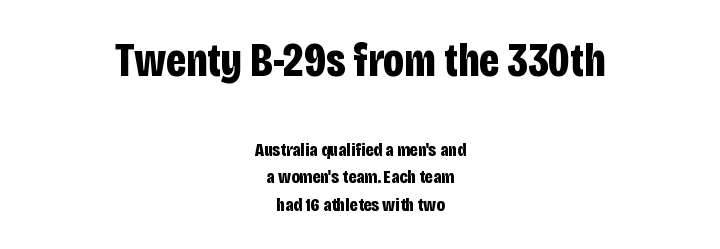
The image shows 47 px bold, condensed sans-serif type, upright; set centered, normal line spacing (1.45x), normal letter spacing, not underlined; the first (top) block is 2.47x larger; low stroke contrast and a large x-height.
